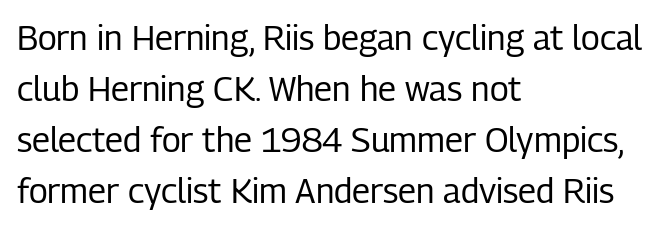
Q: Is the text bold? A: No.
Q: Is the text italic (slanted)? A: No, it is upright.
Q: Is the typeface a serif or a sans-serif typeface? A: Sans-serif.
Q: Is the text underlined? A: No.
Q: How is the paragraph aligned? A: Left-aligned.
Q: Is the spacing between letters normal or unusually wide? A: Normal.
Q: Is the spacing between lines tight, normal or loose? A: Normal.
Q: Width (condensed, normal, or wide)? A: Condensed.
Q: Stroke contrast? A: Low.
Q: x-height? A: Medium.
Q: Monospaced? A: No.
